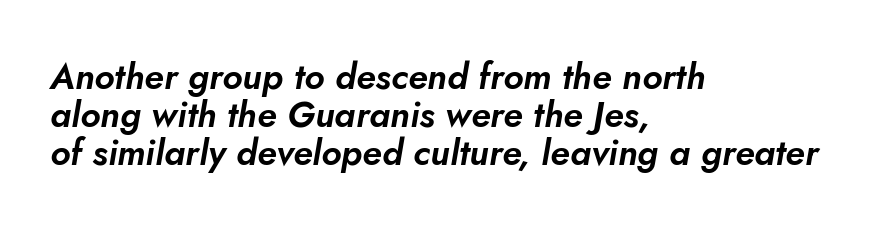
{"italic": "yes", "lean": "right", "slant_degrees": 5, "width": "normal", "stroke_contrast": "low", "x_height": "small", "monospaced": "no", "underline": "no", "align": "left", "line_spacing": "tight", "line_spacing_ratio": 1.06, "letter_spacing": "normal", "letter_spacing_em": 0.0, "glyph_px": 36}
